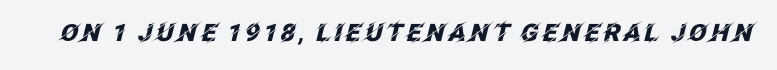
Q: Is the text bold? A: Yes.
Q: Is the text italic (slanted)? A: Yes, it leans right by about 12 degrees.
Q: Is the text underlined? A: No.
